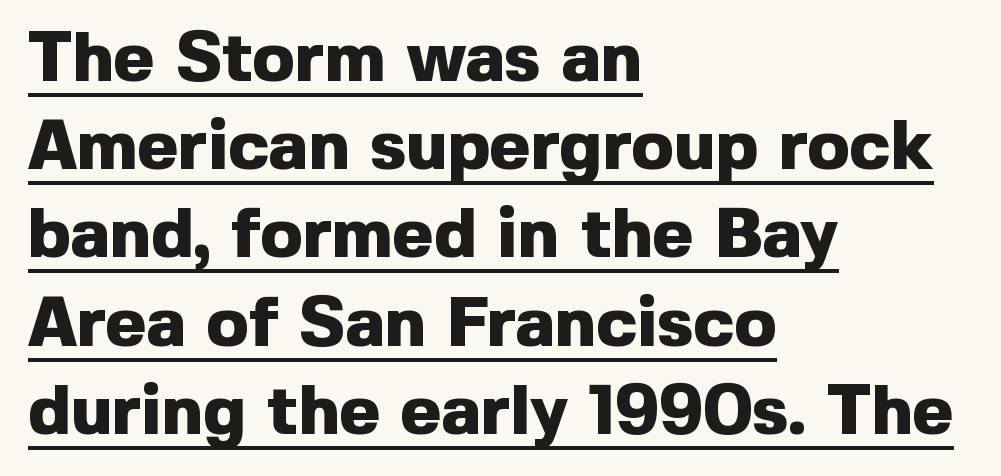
The image shows 70 px heavy sans-serif type, upright; set left-aligned, normal line spacing (1.26x), normal letter spacing, underlined; a medium x-height.
